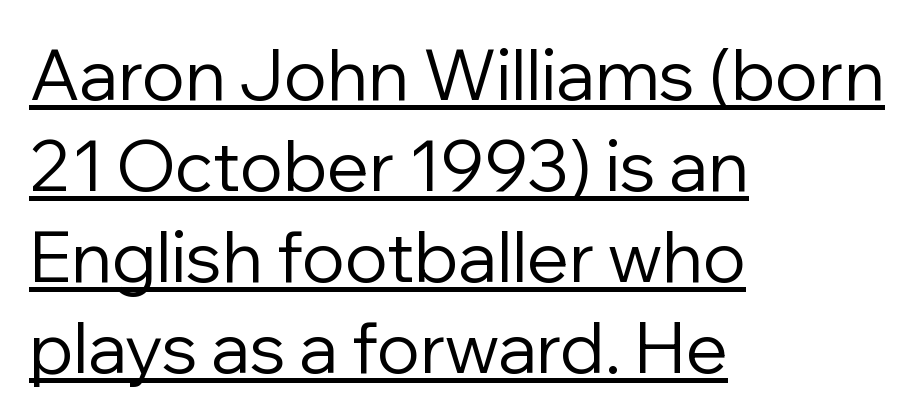
The image shows 70 px regular-weight sans-serif type, upright; set left-aligned, normal line spacing (1.3x), normal letter spacing, underlined; low stroke contrast and a medium x-height.
